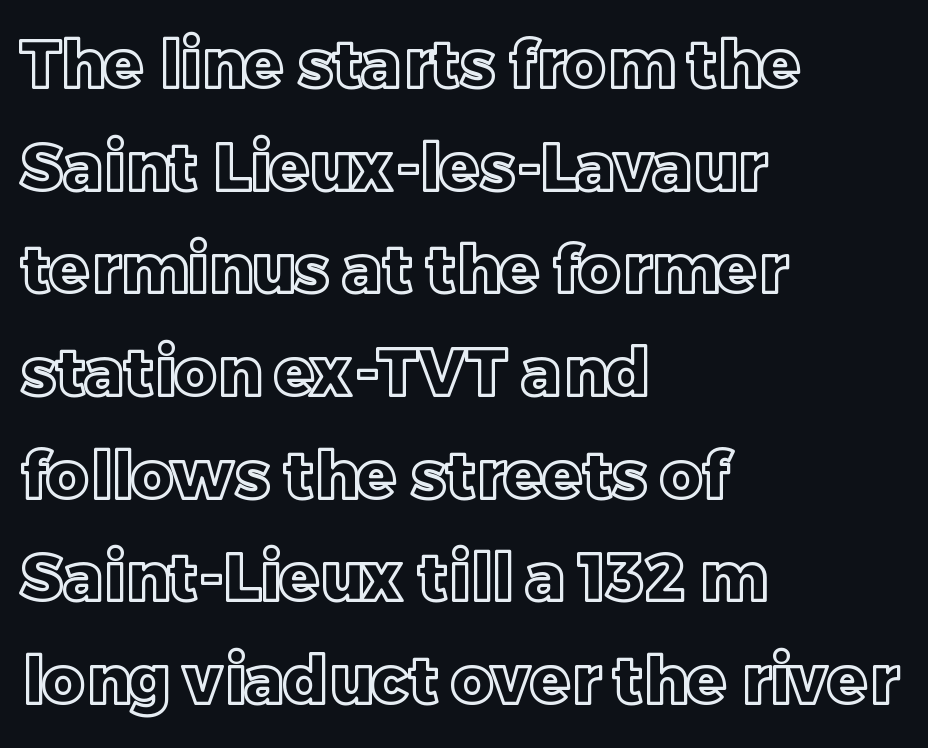
{"italic": "no", "width": "normal", "x_height": "large", "monospaced": "no", "underline": "no", "align": "left", "line_spacing": "normal", "line_spacing_ratio": 1.58, "letter_spacing": "normal", "letter_spacing_em": 0.0, "glyph_px": 65}
